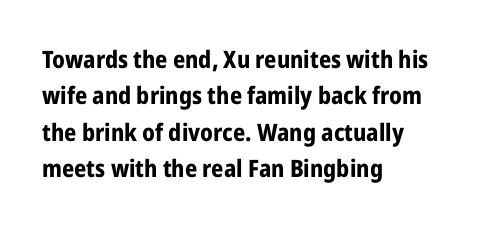
{"italic": "no", "bold": "yes", "underline": "no", "align": "left", "line_spacing": "normal", "line_spacing_ratio": 1.52, "letter_spacing": "normal", "letter_spacing_em": 0.0, "glyph_px": 24}
